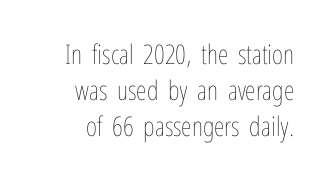
{"italic": "no", "bold": "no", "underline": "no", "align": "right", "line_spacing": "normal", "line_spacing_ratio": 1.34, "letter_spacing": "normal", "letter_spacing_em": 0.0, "glyph_px": 27}
